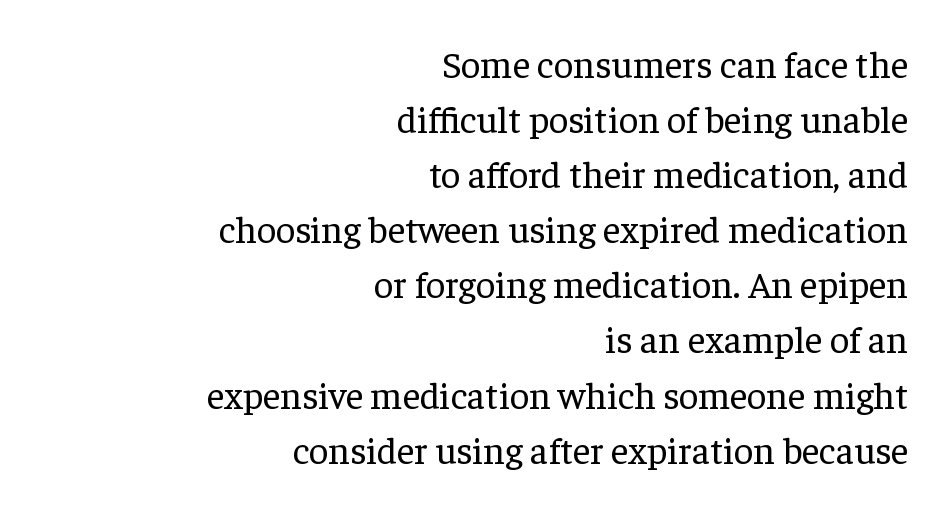
The image shows 38 px regular-weight serif type, upright; set right-aligned, normal line spacing (1.45x), normal letter spacing, not underlined; low stroke contrast and a medium x-height.
